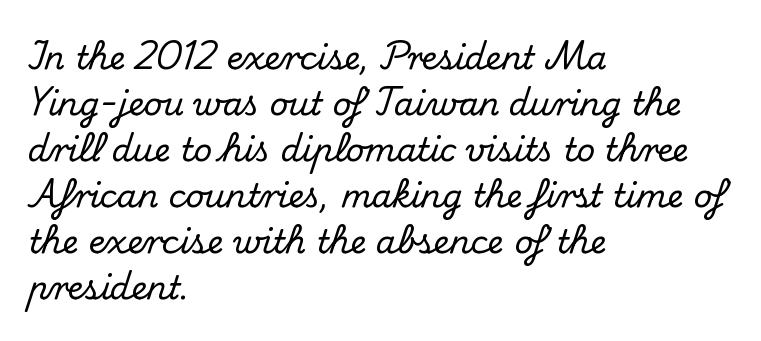
{"serif": "yes", "width": "normal", "stroke_contrast": "medium", "x_height": "small", "monospaced": "no", "underline": "no", "align": "left", "line_spacing": "normal", "line_spacing_ratio": 1.44, "letter_spacing": "normal", "letter_spacing_em": 0.0, "glyph_px": 32}
